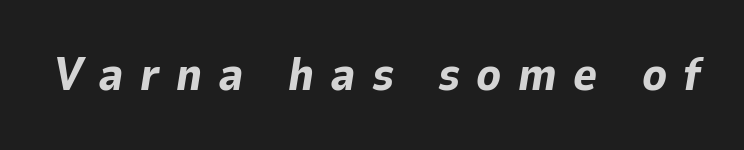
The tracking jumps out immediately: characters are airy and widely separated. I'd describe the lettering as bold — thick and assertive. Here the designer chose a conventional face with non-uniform glyph widths. A bare baseline throughout the passage. Compared with ordinary roman type, these characters are visibly tilted.
